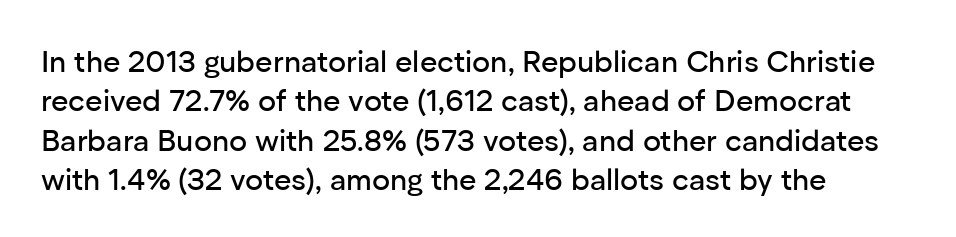
The image shows 30 px sans-serif type, upright; set left-aligned, normal line spacing (1.31x), normal letter spacing, not underlined; low stroke contrast and a medium x-height.
